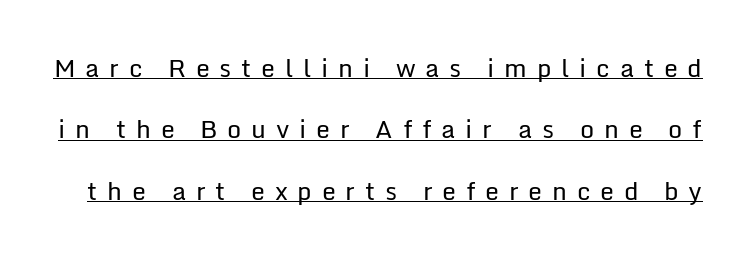
Does the lettering tilt? It doesn't — this is upright. The strokes are not fattened; the text isn't bold. Each word looks stretched out because of the extra space between its letters. The glyphs are accompanied by a horizontal stroke just below them. The leading is generous, giving the passage an open texture.
